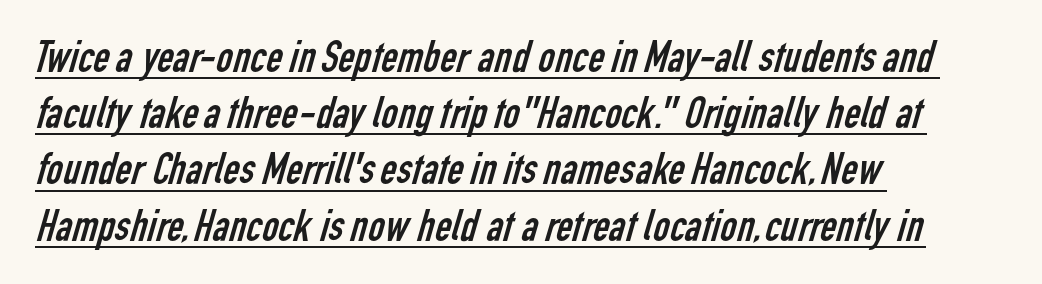
Does a line run under the words? Yes, clearly. A sans-serif font was chosen for this passage. The leading is moderate, giving the passage an even texture. Each letter keeps its own natural width here, so spacing adapts to shape. Bold? No — there's no thickening of the strokes. The setting favours the left margin, as ordinary paragraphs usually do.
